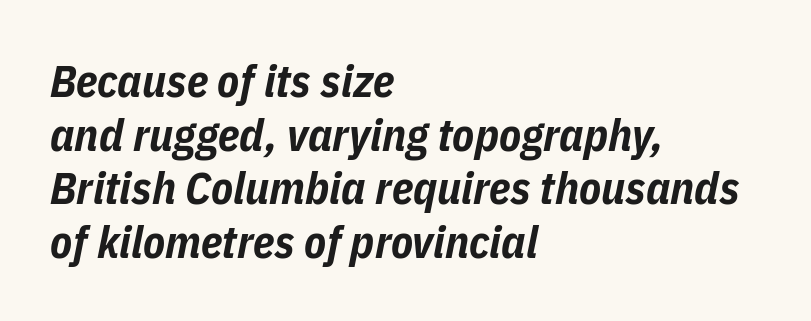
Q: Is the text bold? A: Yes.
Q: Is the text italic (slanted)? A: Yes, it leans right by about 11 degrees.
Q: Is the text underlined? A: No.
Q: How is the paragraph aligned? A: Left-aligned.
Q: Is the spacing between letters normal or unusually wide? A: Normal.
Q: Width (condensed, normal, or wide)? A: Condensed.
Q: Stroke contrast? A: Low.
Q: x-height? A: Medium.
Q: Monospaced? A: No.
